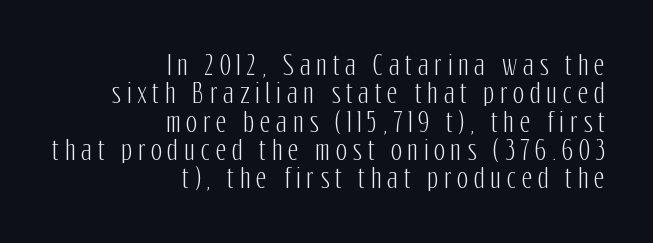
The image shows 26 px text type, upright; set right-aligned, tight line spacing (1.09x), unusually wide letter spacing (+0.22 em), not underlined.
